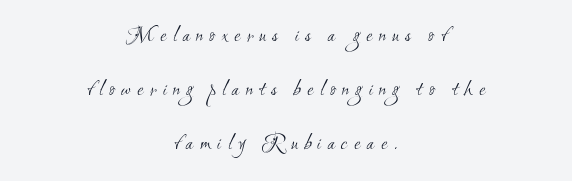
{"bold": "no", "underline": "no", "align": "center", "line_spacing": "loose", "line_spacing_ratio": 2.34, "letter_spacing": "wide", "letter_spacing_em": 0.27, "glyph_px": 23}
